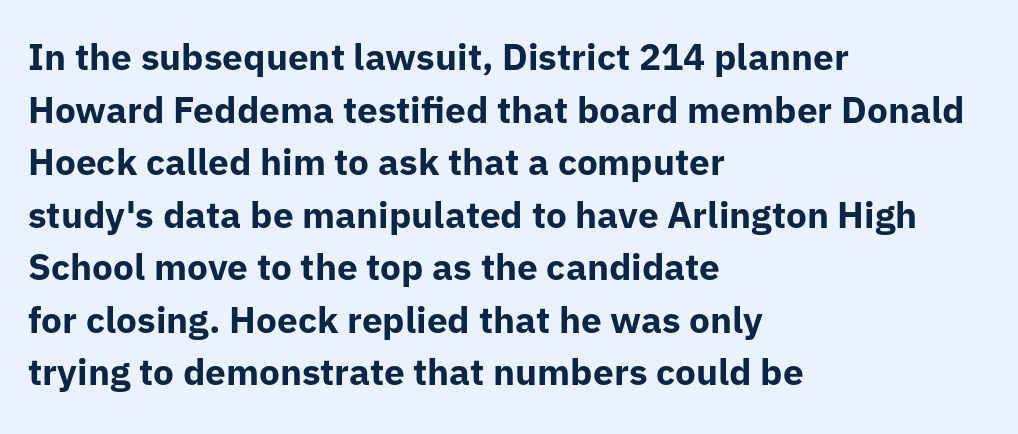
The leading is moderate, giving the passage an even texture. Observe the absence of serifs on each vertical stroke in this sample. You'd pick this weight for a headline — it's a proper bold. The area under the type is left untouched. Each letter keeps its own natural width here, so spacing adapts to shape. In terms of posture, this sample is upright.
